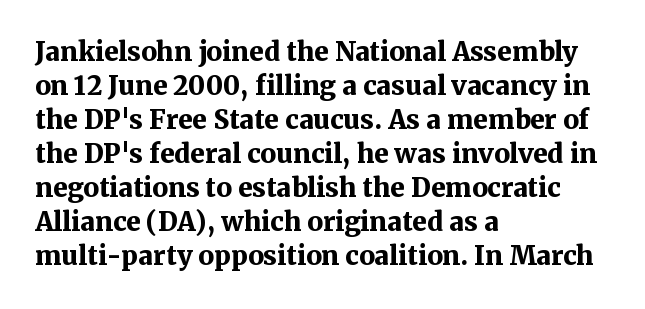
Q: Is the text bold? A: Yes.
Q: Is the text italic (slanted)? A: No, it is upright.
Q: Is the text underlined? A: No.
Q: How is the paragraph aligned? A: Left-aligned.
Q: Is the spacing between letters normal or unusually wide? A: Normal.
Q: Is the spacing between lines tight, normal or loose? A: Normal.
